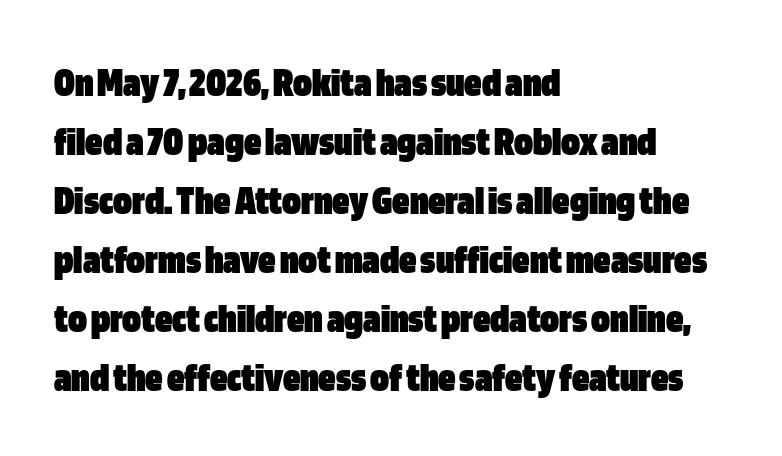
Q: Is the text bold? A: Yes.
Q: Is the text italic (slanted)? A: No, it is upright.
Q: Is the typeface a serif or a sans-serif typeface? A: Sans-serif.
Q: Is the text underlined? A: No.
Q: How is the paragraph aligned? A: Left-aligned.
Q: Is the spacing between letters normal or unusually wide? A: Normal.
Q: Is the spacing between lines tight, normal or loose? A: Normal.
Q: Width (condensed, normal, or wide)? A: Condensed.
Q: Stroke contrast? A: Low.
Q: x-height? A: Large.
Q: Monospaced? A: No.
